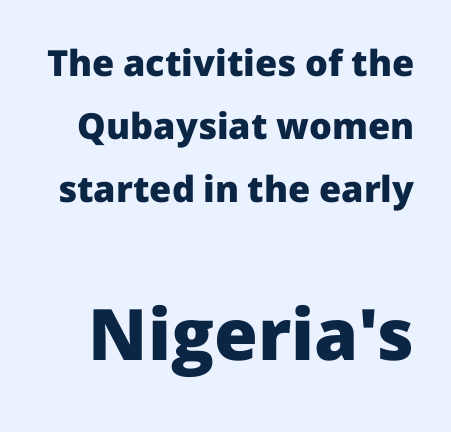
The face used here is rendered with its standard letterfit. Set as a true bold cut, around the 700 mark. The letters in the lower block stand taller than those in the block above. Ordinary non-slanted type is in use.
